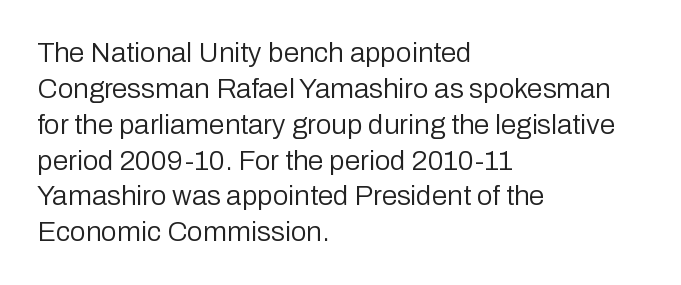
{"serif": "no", "italic": "no", "bold": "no", "weight": "regular", "width": "normal", "stroke_contrast": "low", "x_height": "medium", "monospaced": "no", "underline": "no", "align": "left", "line_spacing": "normal", "line_spacing_ratio": 1.28, "letter_spacing": "normal", "letter_spacing_em": 0.0, "glyph_px": 28}
